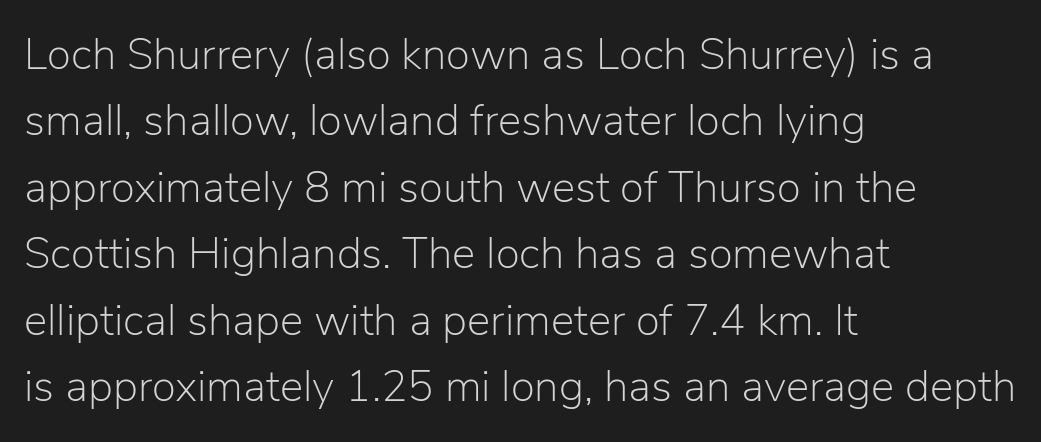
{"serif": "no", "italic": "no", "bold": "no", "weight": "light", "width": "normal", "stroke_contrast": "low", "x_height": "medium", "monospaced": "no", "underline": "no", "align": "left", "line_spacing": "normal", "line_spacing_ratio": 1.51, "letter_spacing": "normal", "letter_spacing_em": 0.0, "glyph_px": 44}
